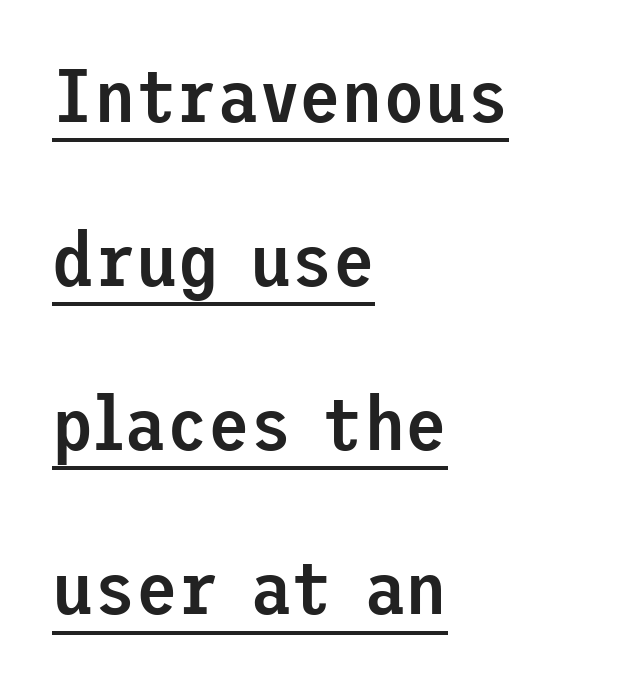
Casual observation: everything's shoved over to the left. Tall strokes in this sample are plumb rather than angled. The face used here is a sans, in the tradition of grotesques and geometrics. What's the leading like? Stretched, with rows far apart. Every letter is mildly thick-stroked: semibold rather than bold. Is the letter spacing exaggerated? No — it looks like the ordinary default.
